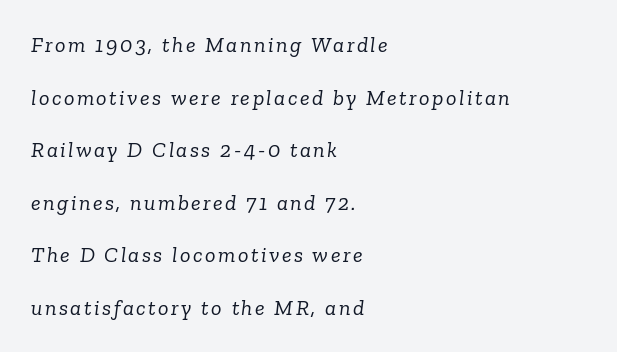
Q: Is the text bold? A: No.
Q: Is the text italic (slanted)? A: Yes, it leans right by about 6 degrees.
Q: Is the text underlined? A: No.
Q: How is the paragraph aligned? A: Left-aligned.
Q: Is the spacing between lines tight, normal or loose? A: Loose.
